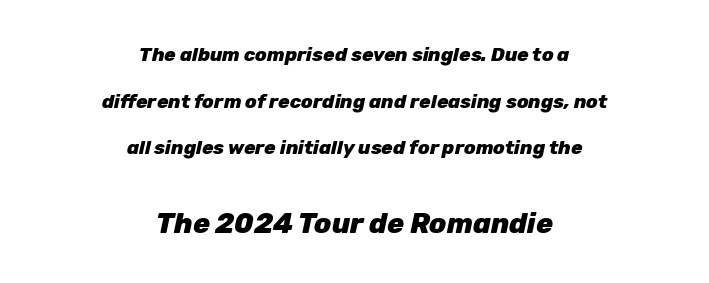
{"italic": "yes", "lean": "right", "slant_degrees": 12, "bold": "yes", "weight": "heavy", "width": "normal", "stroke_contrast": "low", "x_height": "medium", "monospaced": "no", "underline": "no", "align": "center", "line_spacing": "loose", "line_spacing_ratio": 2.46, "letter_spacing": "normal", "letter_spacing_em": 0.0, "larger_block": "second", "size_ratio": 1.47, "glyph_px": 28}
